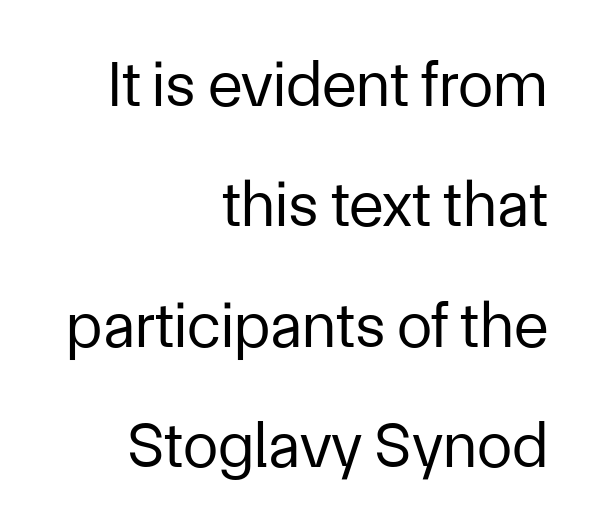
The image shows 64 px regular-weight sans-serif type, upright; set right-aligned, line spacing 1.88x, normal letter spacing, not underlined; low stroke contrast and a medium x-height.
